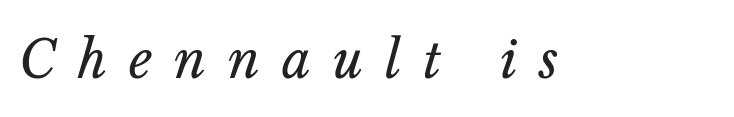
The image shows 51 px regular-weight type, italic (leaning right); set unusually wide letter spacing (+0.43 em), not underlined; low stroke contrast and a medium x-height.
